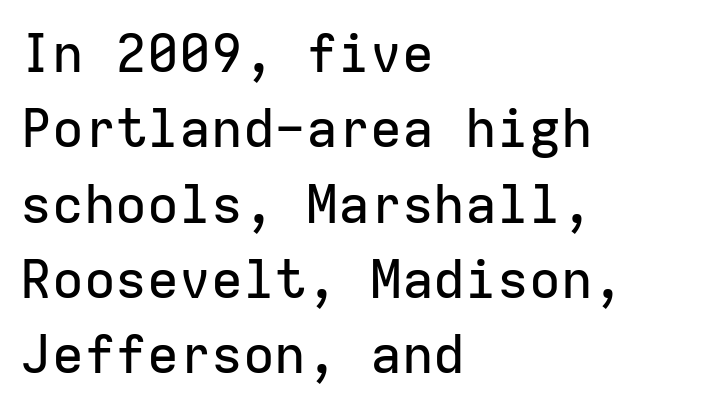
The image shows 53 px sans-serif type, upright, monospaced; set left-aligned, normal line spacing (1.42x), normal letter spacing, not underlined; low stroke contrast and a medium x-height.
